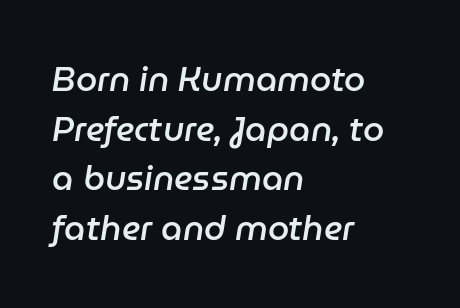
The image shows 34 px semibold type, italic (leaning right); set left-aligned, normal line spacing (1.46x), normal letter spacing, not underlined; low stroke contrast and a medium x-height.
